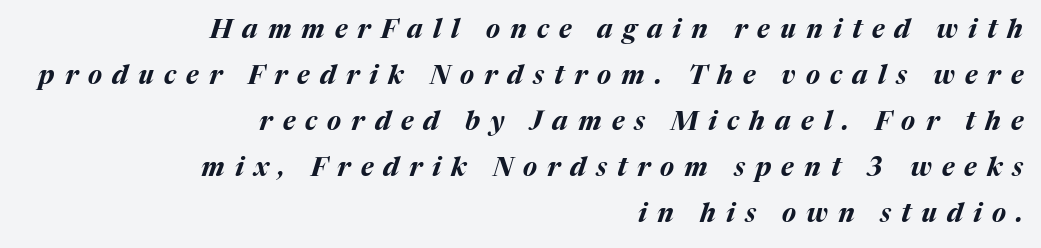
Q: Is the text bold? A: Yes.
Q: Is the text italic (slanted)? A: Yes, it leans right by about 17 degrees.
Q: Is the text underlined? A: No.
Q: How is the paragraph aligned? A: Right-aligned.
Q: Is the spacing between letters normal or unusually wide? A: Unusually wide.
